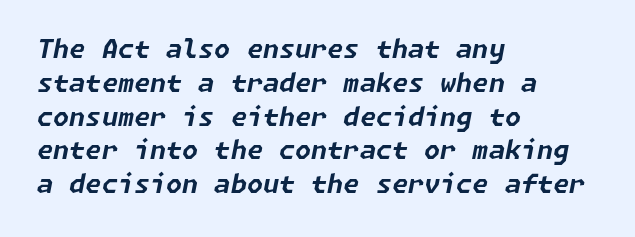
{"italic": "yes", "lean": "right", "slant_degrees": 11, "bold": "yes", "underline": "no", "align": "left", "line_spacing": "normal", "line_spacing_ratio": 1.3, "letter_spacing": "normal", "letter_spacing_em": 0.0, "glyph_px": 26}
